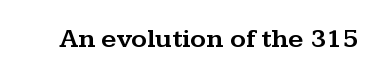
{"italic": "no", "underline": "no", "letter_spacing": "normal", "letter_spacing_em": 0.0, "glyph_px": 27}
